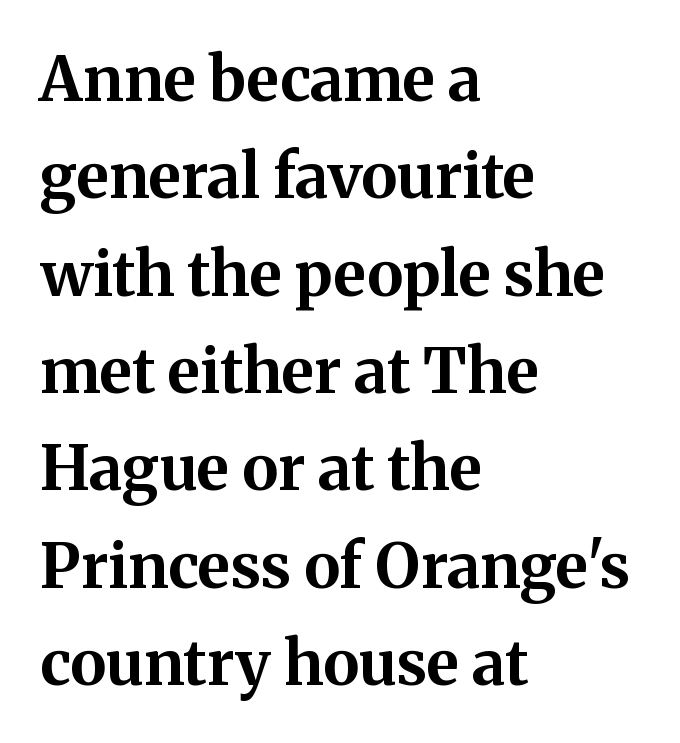
Q: Is the text bold? A: Yes.
Q: Is the text italic (slanted)? A: No, it is upright.
Q: Is the typeface a serif or a sans-serif typeface? A: Serif.
Q: Is the text underlined? A: No.
Q: How is the paragraph aligned? A: Left-aligned.
Q: Is the spacing between letters normal or unusually wide? A: Normal.
Q: Is the spacing between lines tight, normal or loose? A: Normal.
Q: Width (condensed, normal, or wide)? A: Normal.
Q: Stroke contrast? A: Medium.
Q: x-height? A: Medium.
Q: Monospaced? A: No.
